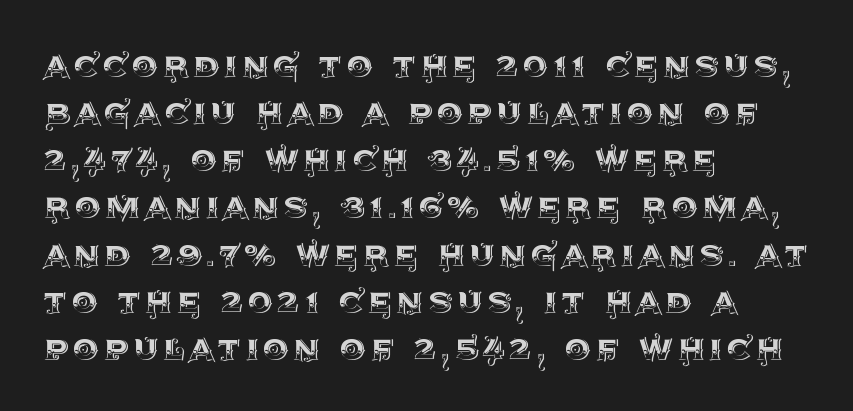
The image shows 41 px text type, upright; set left-aligned, tight line spacing (1.15x), not underlined; a large x-height.
